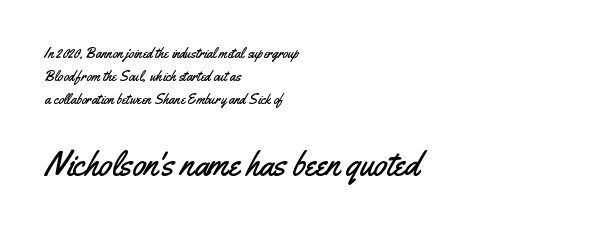
Q: Is the text italic (slanted)? A: Yes.
Q: Is the typeface a serif or a sans-serif typeface? A: Sans-serif.
Q: Is the text underlined? A: No.
Q: How is the paragraph aligned? A: Left-aligned.
Q: Is the spacing between letters normal or unusually wide? A: Normal.
Q: Is the spacing between lines tight, normal or loose? A: Normal.
Q: Which block of text is set in a larger size, the first (top) or the second (bottom)? A: The second (bottom) one.
Q: Width (condensed, normal, or wide)? A: Condensed.
Q: Stroke contrast? A: Medium.
Q: x-height? A: Small.
Q: Monospaced? A: No.
